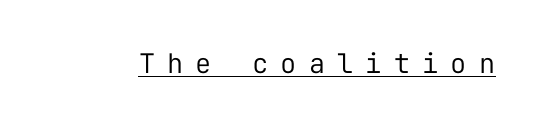
Q: Is the text bold? A: No.
Q: Is the text italic (slanted)? A: No, it is upright.
Q: Is the text underlined? A: Yes.
Q: Is the spacing between letters normal or unusually wide? A: Unusually wide.
